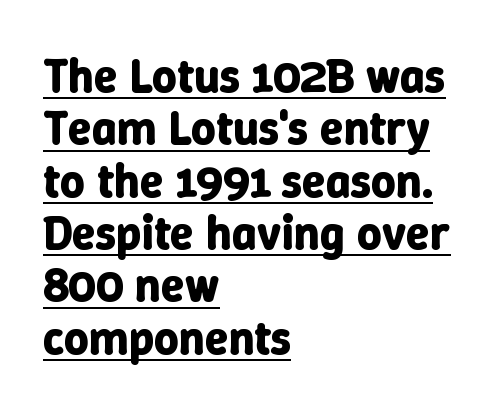
Q: Is the text bold? A: Yes.
Q: Is the text italic (slanted)? A: No, it is upright.
Q: Is the text underlined? A: Yes.
Q: How is the paragraph aligned? A: Left-aligned.
Q: Is the spacing between letters normal or unusually wide? A: Normal.
Q: Is the spacing between lines tight, normal or loose? A: Tight.
Q: Width (condensed, normal, or wide)? A: Normal.
Q: Stroke contrast? A: Low.
Q: x-height? A: Medium.
Q: Monospaced? A: No.
